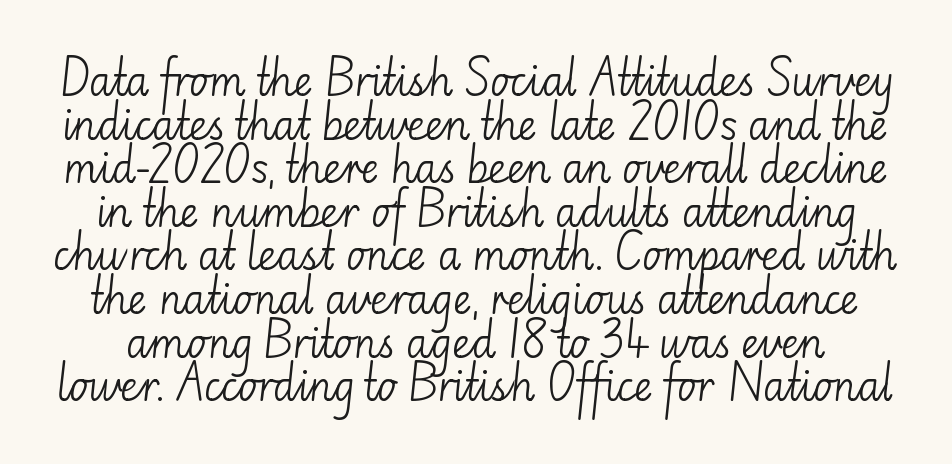
The image shows 40 px light sans-serif type; set tight line spacing (1.09x), normal letter spacing, not underlined; low stroke contrast and a small x-height.
